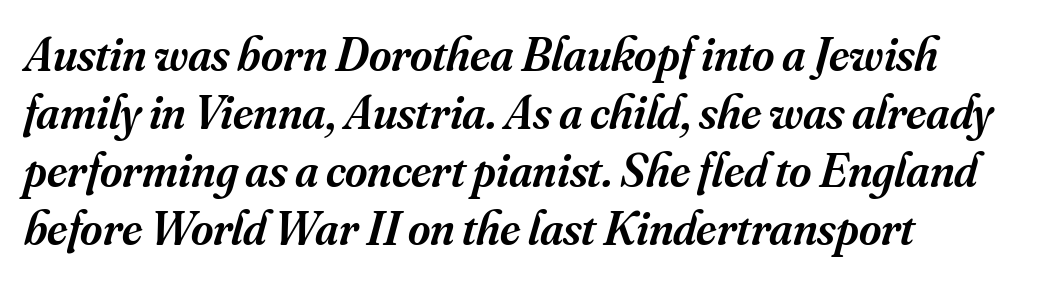
Look at the tracking — it's just the regular setting, nothing added. A serif font was chosen for this passage. Proportional: the letters do not fall into vertical columns. The paragraph has a hard left edge and a soft right edge. Clear beneath every line of the passage. The text carries the slant typical of an italic or oblique font.
